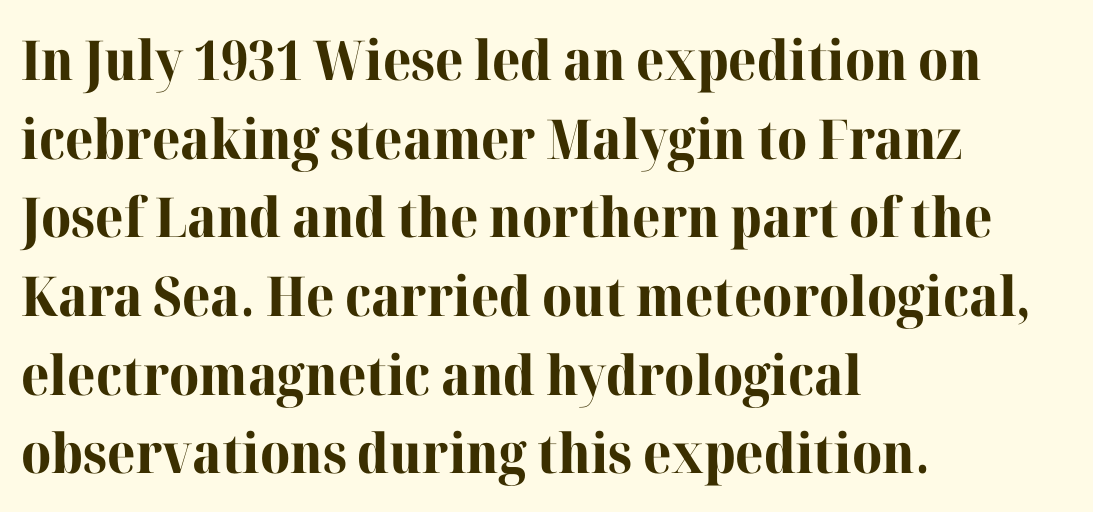
The image shows 55 px bold serif type, upright; set left-aligned, normal line spacing (1.43x), normal letter spacing, not underlined; high stroke contrast and a medium x-height.
